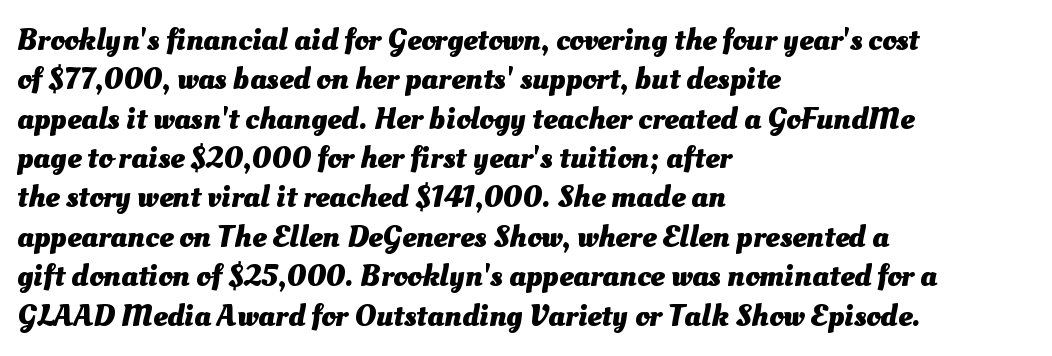
The passage shown is typed in a proportional face where columns would drift. Lines of text with bare space underneath. A student would call this left alignment; a typographer would say flush left, rag right. Weight: bold. Spacing between characters is what you'd get straight out of the box.
